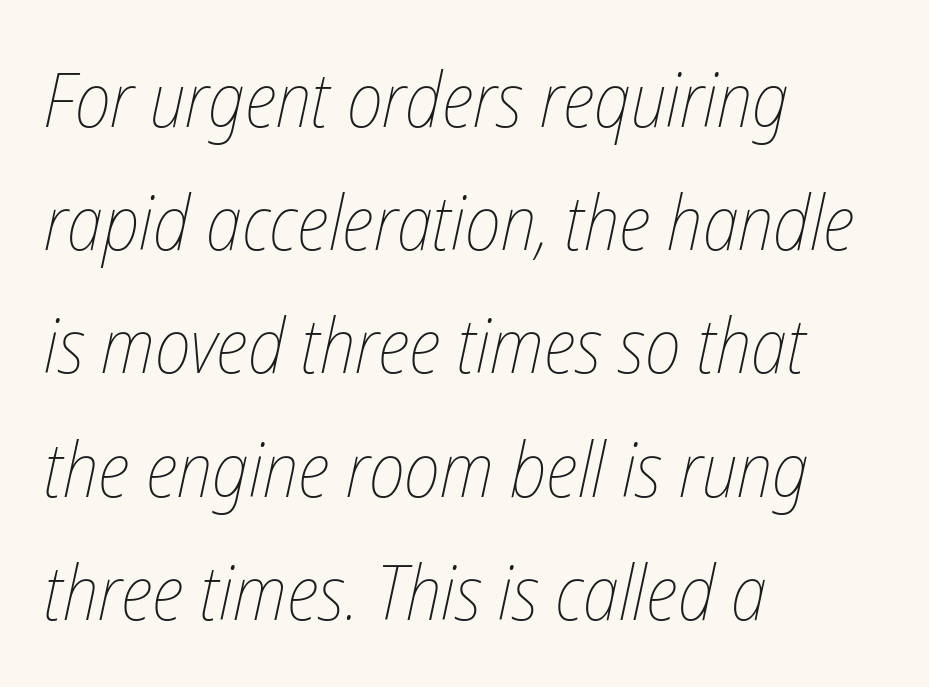
{"italic": "yes", "lean": "right", "slant_degrees": 12, "bold": "no", "weight": "thin", "width": "condensed", "stroke_contrast": "low", "x_height": "medium", "monospaced": "no", "underline": "no", "align": "left", "line_spacing": "normal", "line_spacing_ratio": 1.6, "letter_spacing": "normal", "letter_spacing_em": 0.0, "glyph_px": 77}
